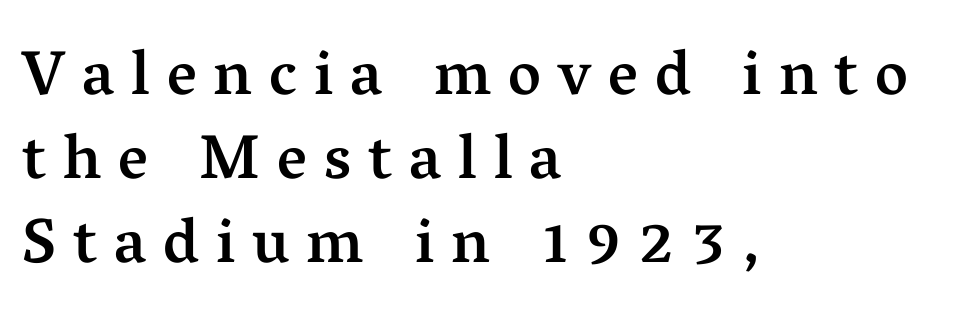
The image shows 63 px semibold serif type, upright; set left-aligned, normal line spacing (1.33x), unusually wide letter spacing (+0.27 em), not underlined; medium stroke contrast and a medium x-height.
